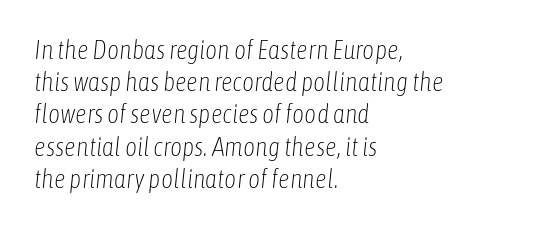
The line texture is even and compact thanks to regular tracking. The gap between lines stays unmarked. The lettering tilts uniformly, giving the passage an italic look. The font sits on the lighter half of the weight spectrum, regular included. One-word summary of the alignment: left.
